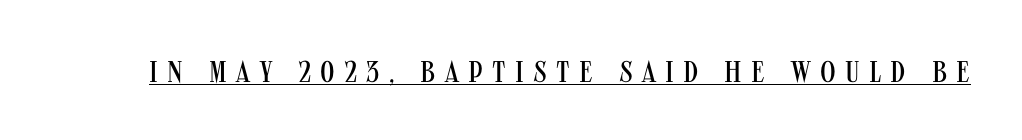
Q: Is the text bold? A: No.
Q: Is the text italic (slanted)? A: No, it is upright.
Q: Is the typeface a serif or a sans-serif typeface? A: Sans-serif.
Q: Is the text underlined? A: Yes.
Q: Is the spacing between letters normal or unusually wide? A: Unusually wide.
Q: Width (condensed, normal, or wide)? A: Condensed.
Q: Stroke contrast? A: Medium.
Q: x-height? A: Large.
Q: Monospaced? A: No.
